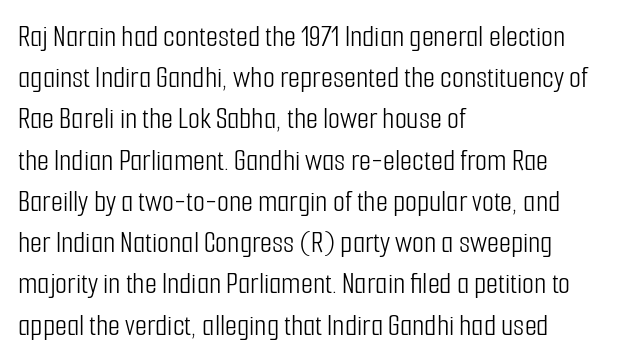
Q: Is the text bold? A: No.
Q: Is the text italic (slanted)? A: No, it is upright.
Q: Is the typeface a serif or a sans-serif typeface? A: Sans-serif.
Q: Is the text underlined? A: No.
Q: How is the paragraph aligned? A: Left-aligned.
Q: Is the spacing between letters normal or unusually wide? A: Normal.
Q: Is the spacing between lines tight, normal or loose? A: Normal.
Q: Width (condensed, normal, or wide)? A: Condensed.
Q: Stroke contrast? A: Low.
Q: x-height? A: Medium.
Q: Monospaced? A: No.
